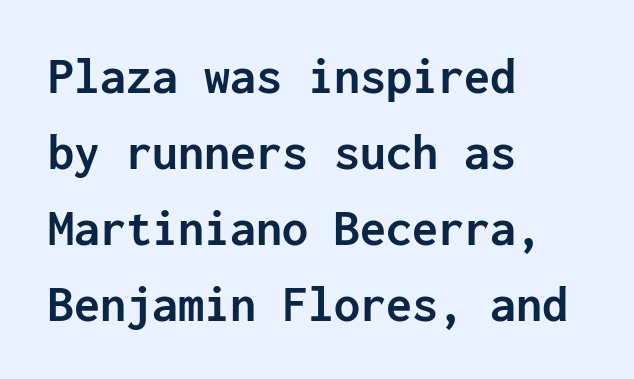
{"serif": "no", "italic": "no", "bold": "yes", "weight": "semibold", "width": "normal", "stroke_contrast": "low", "x_height": "medium", "monospaced": "yes", "underline": "no", "align": "left", "line_spacing": "normal", "line_spacing_ratio": 1.46, "letter_spacing": "normal", "letter_spacing_em": 0.0, "glyph_px": 52}
